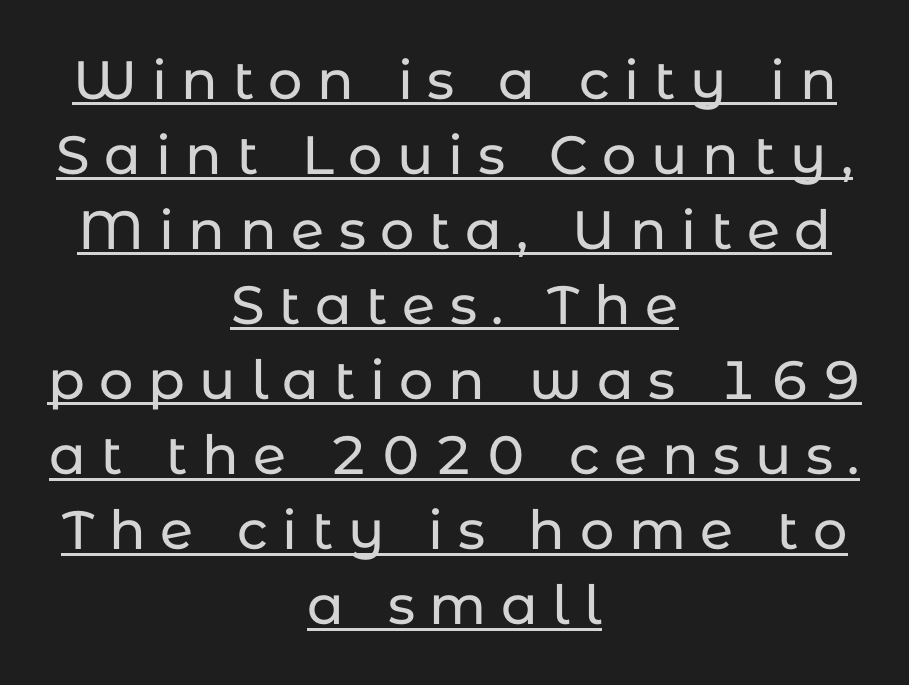
{"serif": "no", "italic": "no", "width": "normal", "stroke_contrast": "low", "x_height": "medium", "monospaced": "no", "underline": "yes", "align": "center", "line_spacing": "normal", "line_spacing_ratio": 1.39, "letter_spacing": "wide", "letter_spacing_em": 0.27, "glyph_px": 54}
